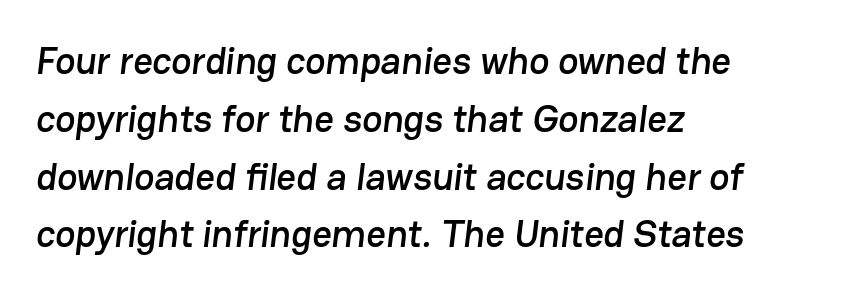
Q: Is the typeface a serif or a sans-serif typeface? A: Sans-serif.
Q: Is the text underlined? A: No.
Q: How is the paragraph aligned? A: Left-aligned.
Q: Is the spacing between letters normal or unusually wide? A: Normal.
Q: Is the spacing between lines tight, normal or loose? A: Normal.
Q: Width (condensed, normal, or wide)? A: Normal.
Q: Stroke contrast? A: Low.
Q: x-height? A: Medium.
Q: Monospaced? A: No.
